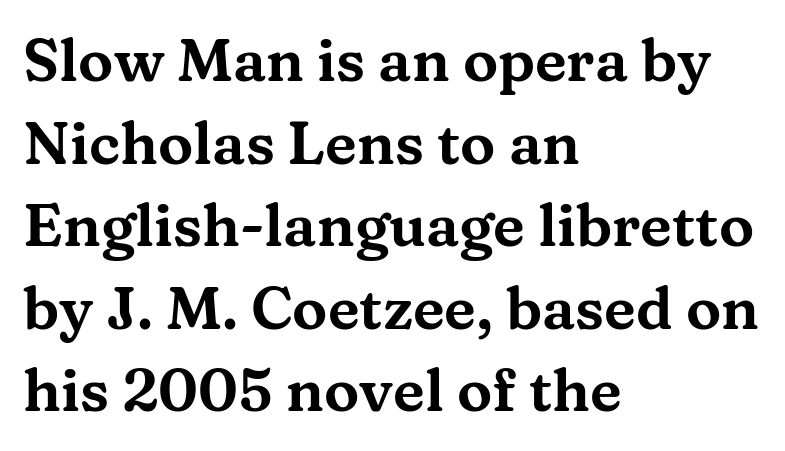
The image shows 59 px wide serif type, upright; set left-aligned, normal line spacing (1.4x), normal letter spacing, not underlined; medium stroke contrast and a medium x-height.
